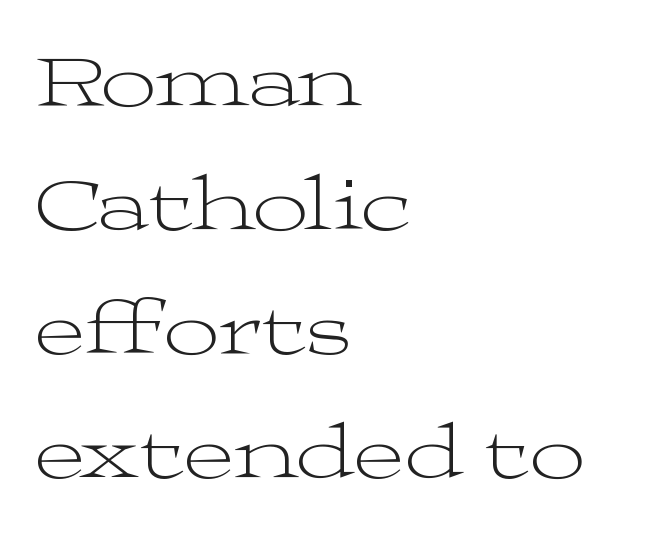
{"serif": "yes", "italic": "no", "bold": "no", "weight": "light", "width": "wide", "stroke_contrast": "medium", "x_height": "medium", "monospaced": "no", "underline": "no", "align": "left", "line_spacing": "normal", "line_spacing_ratio": 1.59, "letter_spacing": "normal", "letter_spacing_em": 0.0, "glyph_px": 78}
